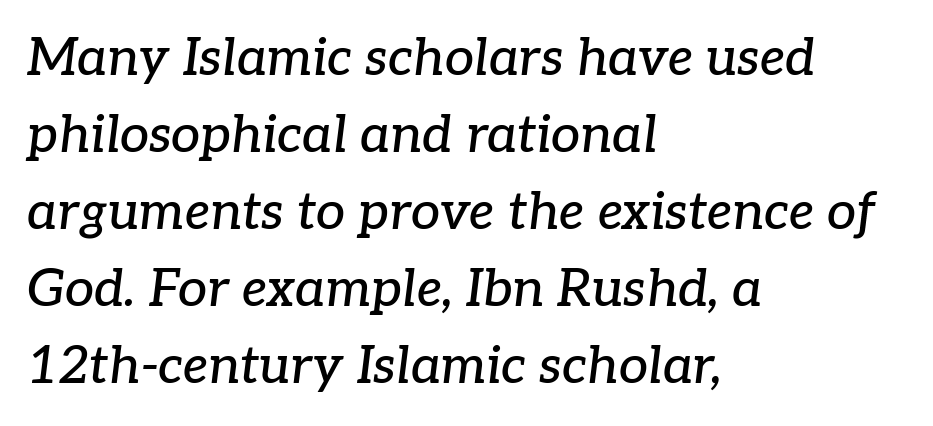
Q: Is the text italic (slanted)? A: Yes, it leans right by about 7 degrees.
Q: Is the typeface a serif or a sans-serif typeface? A: Serif.
Q: Is the text underlined? A: No.
Q: How is the paragraph aligned? A: Left-aligned.
Q: Is the spacing between letters normal or unusually wide? A: Normal.
Q: Is the spacing between lines tight, normal or loose? A: Normal.
Q: Width (condensed, normal, or wide)? A: Normal.
Q: Stroke contrast? A: Low.
Q: x-height? A: Medium.
Q: Monospaced? A: No.
